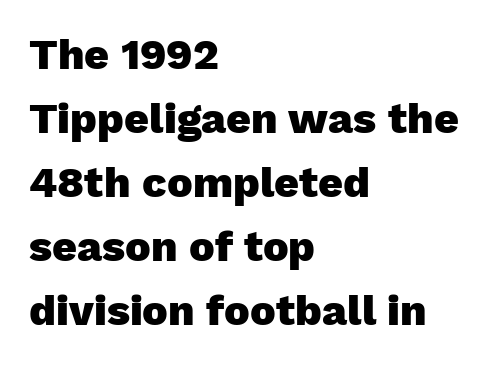
Q: Is the text bold? A: Yes.
Q: Is the text italic (slanted)? A: No, it is upright.
Q: Is the typeface a serif or a sans-serif typeface? A: Sans-serif.
Q: Is the text underlined? A: No.
Q: How is the paragraph aligned? A: Left-aligned.
Q: Is the spacing between letters normal or unusually wide? A: Normal.
Q: Is the spacing between lines tight, normal or loose? A: Normal.
Q: Width (condensed, normal, or wide)? A: Normal.
Q: Stroke contrast? A: Low.
Q: x-height? A: Medium.
Q: Monospaced? A: No.
